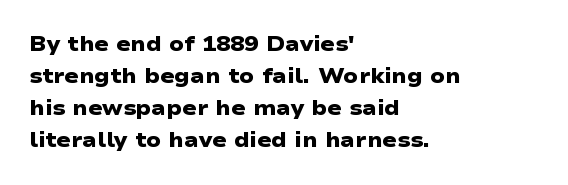
{"bold": "yes", "underline": "no", "align": "left", "line_spacing": "normal", "line_spacing_ratio": 1.53, "letter_spacing": "normal", "letter_spacing_em": 0.0, "glyph_px": 21}
